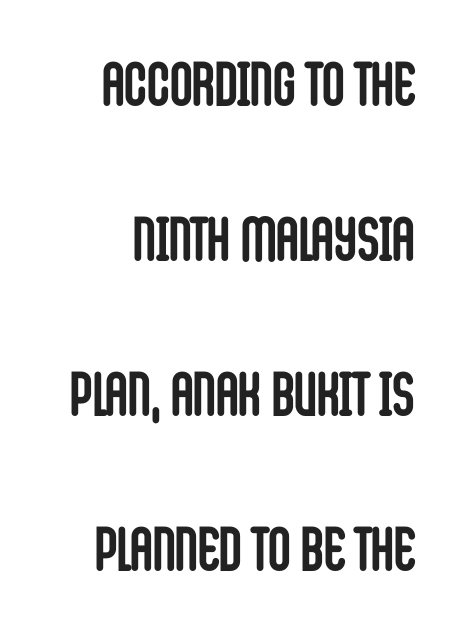
Bare-footed words on every line. The glyphs have the mass of a bold cut. Think of a printed novel: that variable character pitch is what you see here. Students, observe: this is what heavily led, spacious text looks like. Is the letter spacing exaggerated? No — it looks like the ordinary default.
